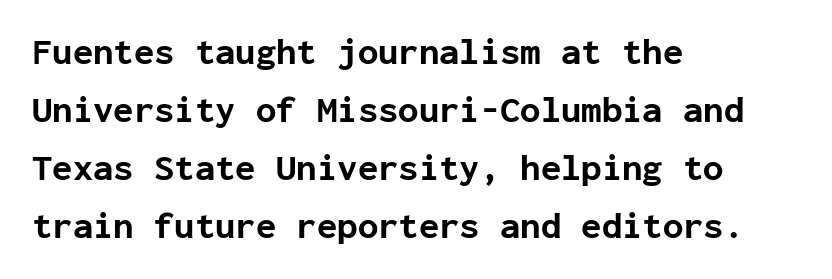
If you drew a ruler down the left edge, every line would touch it. Typographically, this falls in the sans-serif category. The strip under each line holds only bare page. Posture: upright roman. Evenly set lines give the paragraph a standard silhouette. Looks like terminal output: every glyph gets an equal slot.
